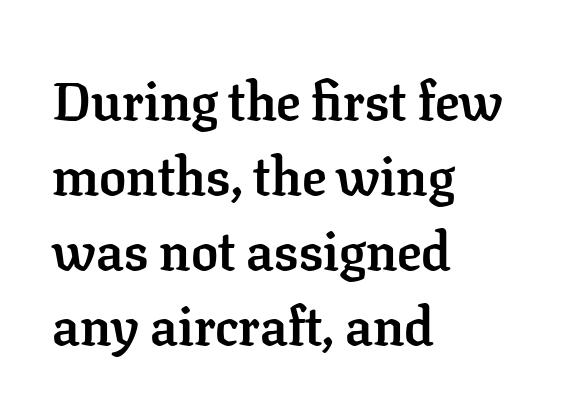
{"serif": "yes", "italic": "no", "bold": "yes", "weight": "semibold", "width": "normal", "stroke_contrast": "low", "x_height": "medium", "monospaced": "no", "underline": "no", "align": "left", "line_spacing": "normal", "line_spacing_ratio": 1.39, "letter_spacing": "normal", "letter_spacing_em": 0.0, "glyph_px": 54}
